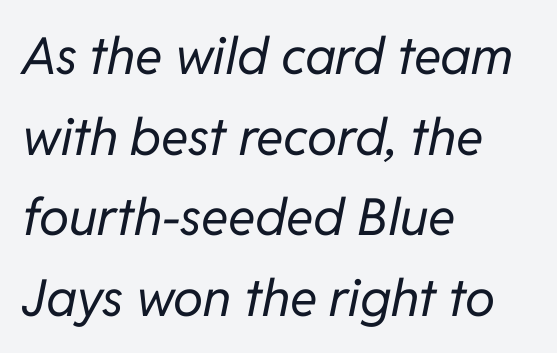
{"italic": "yes", "lean": "right", "slant_degrees": 11, "bold": "no", "weight": "regular", "width": "normal", "stroke_contrast": "low", "x_height": "medium", "monospaced": "no", "underline": "no", "align": "left", "line_spacing": "normal", "line_spacing_ratio": 1.58, "letter_spacing": "normal", "letter_spacing_em": 0.0, "glyph_px": 51}
